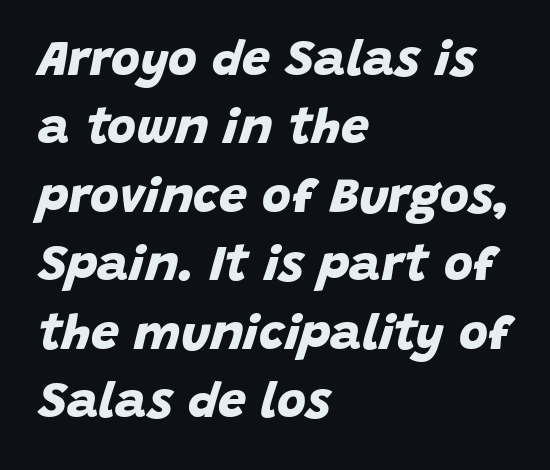
The image shows 50 px bold sans-serif type; set left-aligned, normal line spacing (1.37x), normal letter spacing, not underlined; low stroke contrast and a large x-height.
